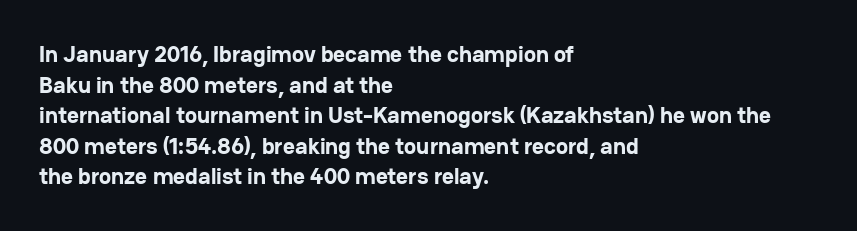
The image shows 23 px bold type, upright; set left-aligned, normal line spacing (1.33x), normal letter spacing, not underlined.
